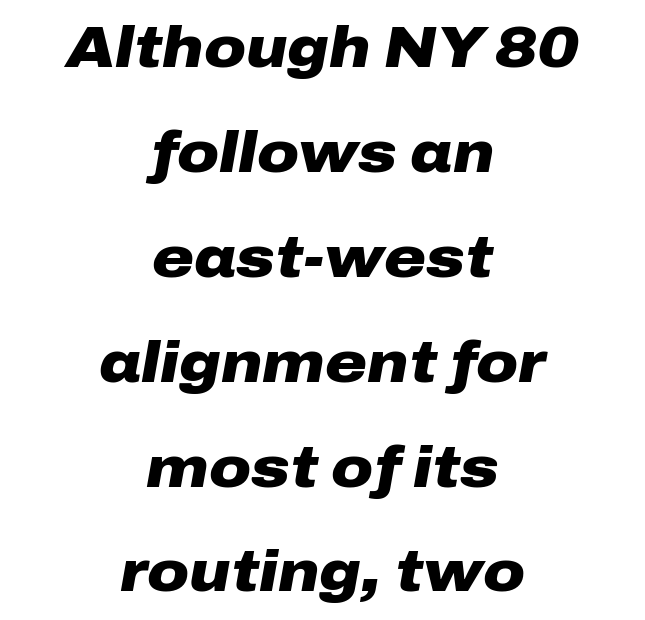
The image shows 57 px heavy, wide type, italic (leaning right); set centered, line spacing 1.84x, normal letter spacing, not underlined; low stroke contrast and a medium x-height.
